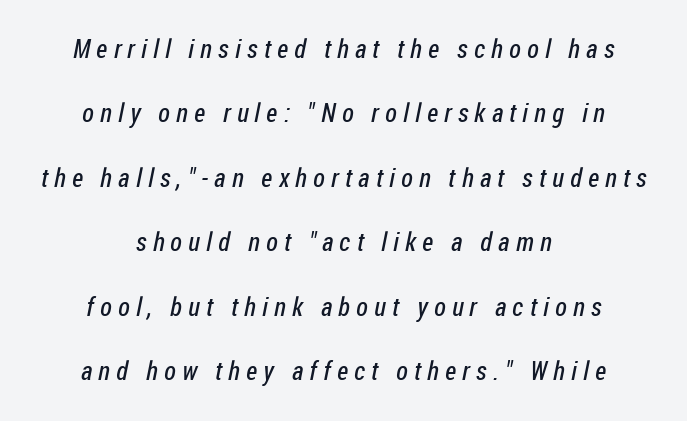
The image shows 26 px text type; set centered, loose line spacing (2.48x), unusually wide letter spacing (+0.24 em), not underlined.
